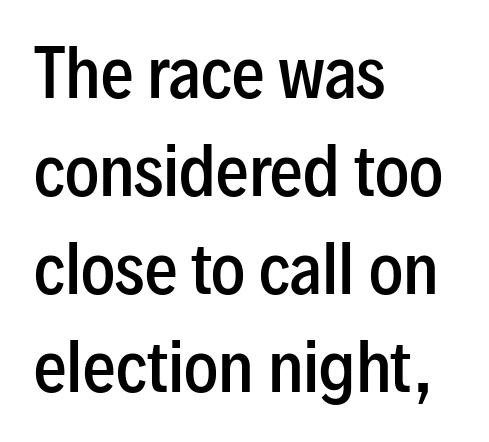
The image shows 65 px semibold, condensed sans-serif type, upright; set left-aligned, normal line spacing (1.51x), normal letter spacing, not underlined; low stroke contrast and a medium x-height.
